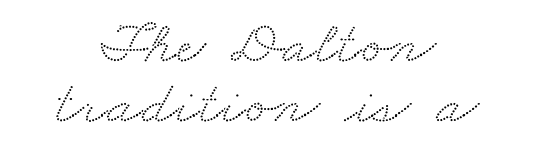
Q: Is the typeface a serif or a sans-serif typeface? A: Serif.
Q: Is the text underlined? A: No.
Q: How is the paragraph aligned? A: Centered.
Q: Is the spacing between letters normal or unusually wide? A: Normal.
Q: Is the spacing between lines tight, normal or loose? A: Tight.
Q: Width (condensed, normal, or wide)? A: Wide.
Q: Stroke contrast? A: Medium.
Q: x-height? A: Small.
Q: Monospaced? A: No.
